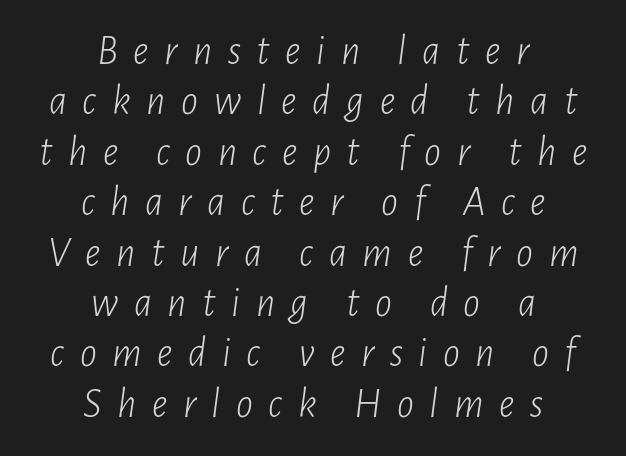
You could not count columns in this text — the font is proportionally spaced. The glyphs look as if they've been sheared to an angle. The words here are not underlined. Weight: regular or lighter. How are the letters spaced? Widely, with obvious added tracking. Layout note: lines centered.
